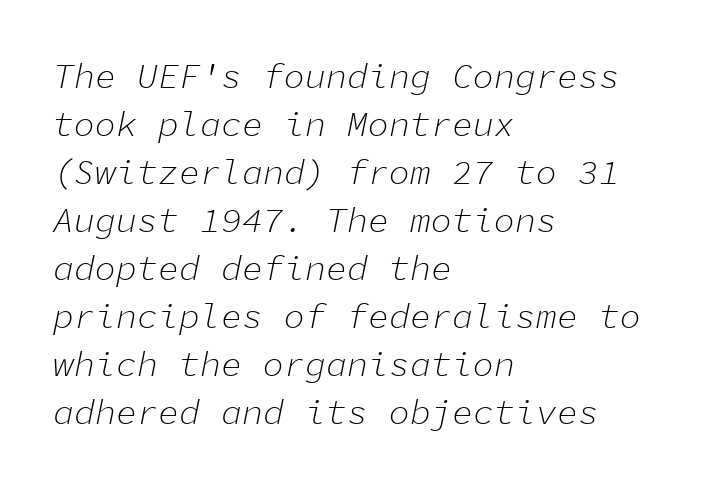
The image shows 35 px light type, italic (leaning right), monospaced; set left-aligned, normal line spacing (1.37x), normal letter spacing, not underlined; low stroke contrast and a medium x-height.
